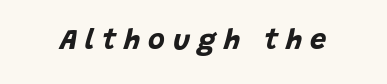
{"italic": "yes", "lean": "right", "slant_degrees": 15, "bold": "yes", "weight": "bold", "width": "normal", "stroke_contrast": "low", "x_height": "large", "monospaced": "no", "underline": "no", "letter_spacing": "wide", "letter_spacing_em": 0.27, "glyph_px": 29}
